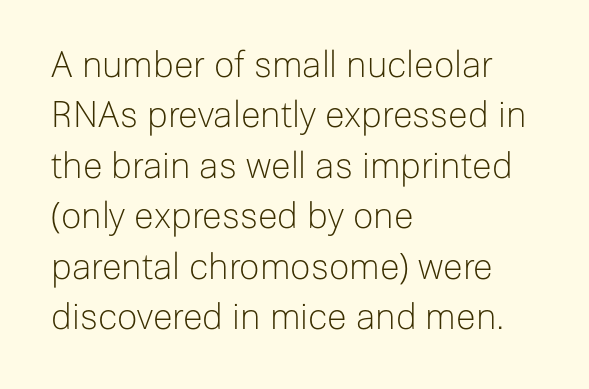
The image shows 36 px light sans-serif type, upright; set left-aligned, normal line spacing (1.4x), normal letter spacing, not underlined; low stroke contrast and a medium x-height.
